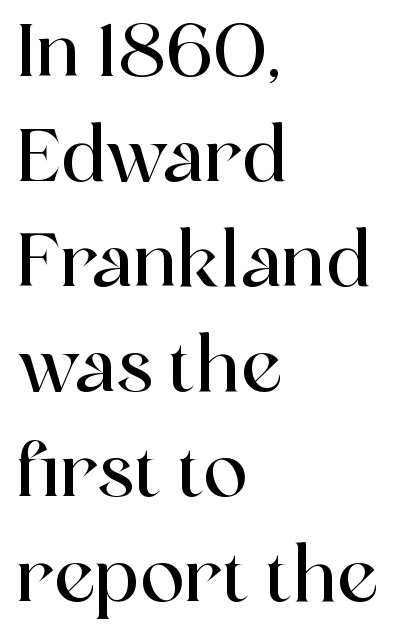
Every character sits straight up, as roman type does. Note the varied advance widths — an 'i' is clearly narrower than an 'm'. The rendering shows small feet on the letterforms — a serif design. Short note: letters normally spaced.
